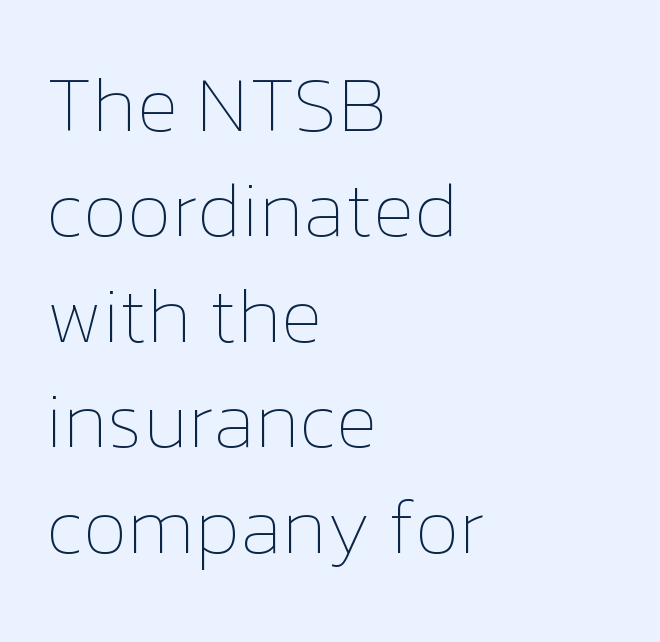
{"italic": "no", "bold": "no", "weight": "thin", "width": "normal", "stroke_contrast": "low", "x_height": "medium", "monospaced": "no", "underline": "no", "align": "left", "line_spacing": "normal", "line_spacing_ratio": 1.37, "letter_spacing": "normal", "letter_spacing_em": 0.0, "glyph_px": 77}
